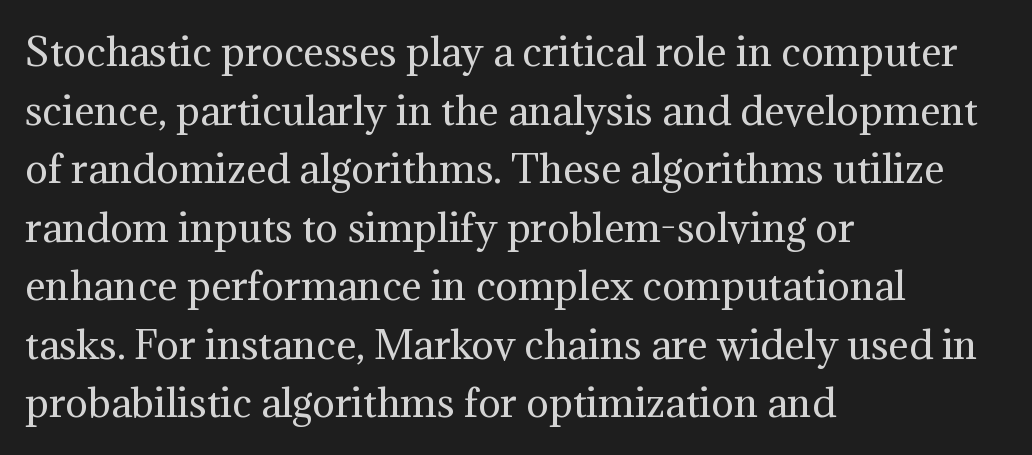
The image shows 38 px regular-weight serif type, upright; set left-aligned, normal line spacing (1.54x), normal letter spacing, not underlined; medium stroke contrast and a medium x-height.
